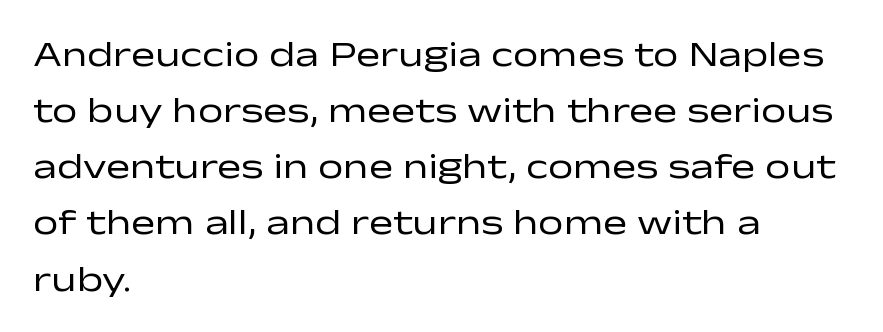
The image shows 36 px regular-weight, wide sans-serif type, upright; set left-aligned, normal line spacing (1.56x), normal letter spacing, not underlined; low stroke contrast and a medium x-height.
